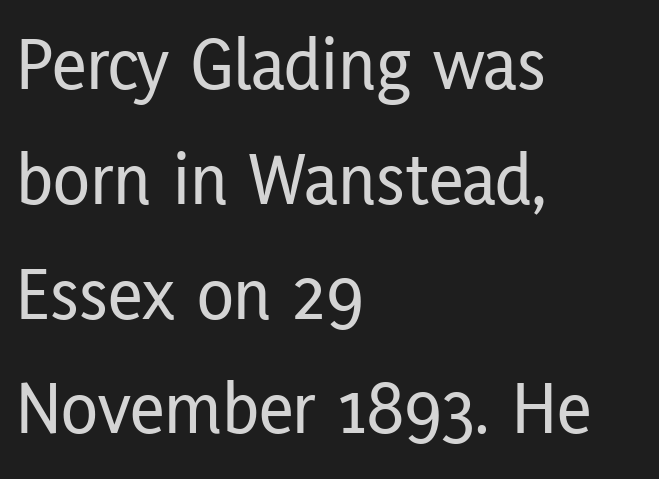
The image shows 76 px condensed sans-serif type, upright; set left-aligned, normal line spacing (1.51x), normal letter spacing, not underlined; low stroke contrast and a medium x-height.
